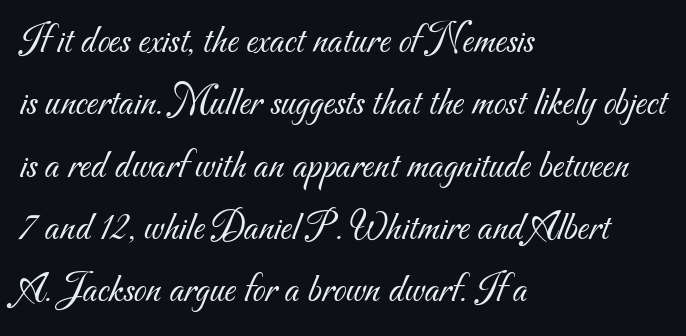
The image shows 41 px light sans-serif type; set left-aligned, normal line spacing (1.52x), normal letter spacing, not underlined; medium stroke contrast and a small x-height.
